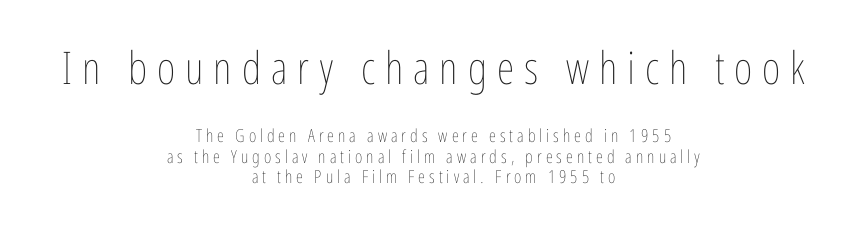
Q: Is the text bold? A: No.
Q: Is the text italic (slanted)? A: No, it is upright.
Q: Is the text underlined? A: No.
Q: How is the paragraph aligned? A: Centered.
Q: Is the spacing between letters normal or unusually wide? A: Unusually wide.
Q: Is the spacing between lines tight, normal or loose? A: Tight.
Q: Which block of text is set in a larger size, the first (top) or the second (bottom)? A: The first (top) one.
Q: Width (condensed, normal, or wide)? A: Condensed.
Q: Stroke contrast? A: Low.
Q: x-height? A: Medium.
Q: Monospaced? A: No.
